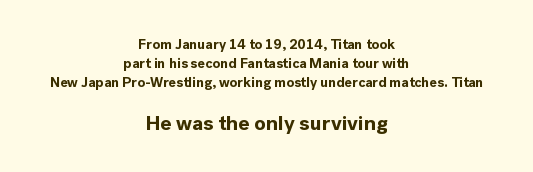
Q: Is the text bold? A: Yes.
Q: Is the text italic (slanted)? A: No, it is upright.
Q: Is the text underlined? A: No.
Q: How is the paragraph aligned? A: Centered.
Q: Is the spacing between letters normal or unusually wide? A: Normal.
Q: Is the spacing between lines tight, normal or loose? A: Normal.
Q: Which block of text is set in a larger size, the first (top) or the second (bottom)? A: The second (bottom) one.
